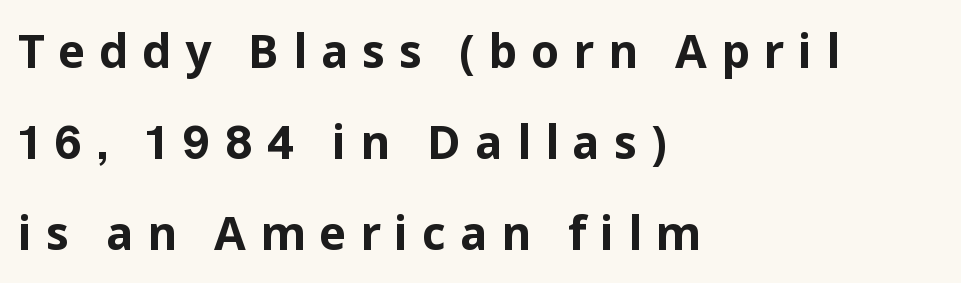
Q: Is the text bold? A: Yes.
Q: Is the text italic (slanted)? A: No, it is upright.
Q: Is the typeface a serif or a sans-serif typeface? A: Sans-serif.
Q: Is the text underlined? A: No.
Q: How is the paragraph aligned? A: Left-aligned.
Q: Is the spacing between letters normal or unusually wide? A: Unusually wide.
Q: Is the spacing between lines tight, normal or loose? A: Loose.
Q: Width (condensed, normal, or wide)? A: Normal.
Q: Stroke contrast? A: Low.
Q: x-height? A: Medium.
Q: Monospaced? A: No.
